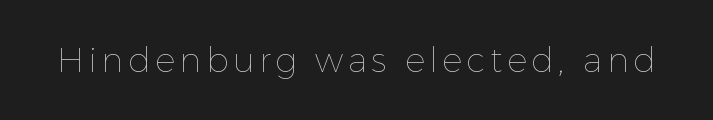
Q: Is the text bold? A: No.
Q: Is the text italic (slanted)? A: No, it is upright.
Q: Is the text underlined? A: No.
Q: Width (condensed, normal, or wide)? A: Normal.
Q: x-height? A: Medium.
Q: Monospaced? A: No.
